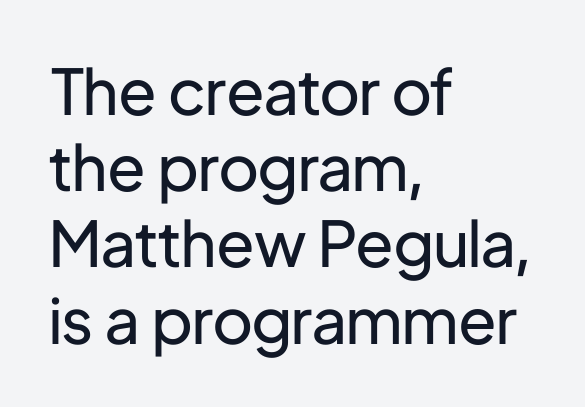
These lines keep a tight, regular rhythm from letter to letter. A typesetter would call this proportional, since set widths differ per character. The typeface has the unassuming heft of standard copy or less. You can tell it's not italic because the verticals are truly vertical.
